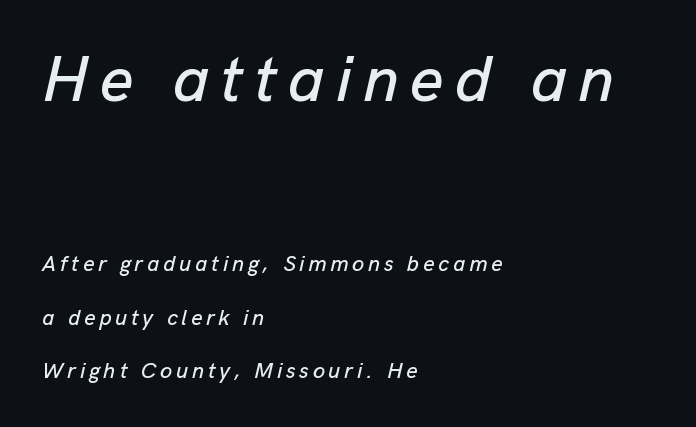
Q: Is the text italic (slanted)? A: Yes, it leans right by about 13 degrees.
Q: Is the text underlined? A: No.
Q: How is the paragraph aligned? A: Left-aligned.
Q: Is the spacing between lines tight, normal or loose? A: Loose.
Q: Which block of text is set in a larger size, the first (top) or the second (bottom)? A: The first (top) one.
Q: Width (condensed, normal, or wide)? A: Normal.
Q: Stroke contrast? A: Low.
Q: x-height? A: Medium.
Q: Monospaced? A: No.
